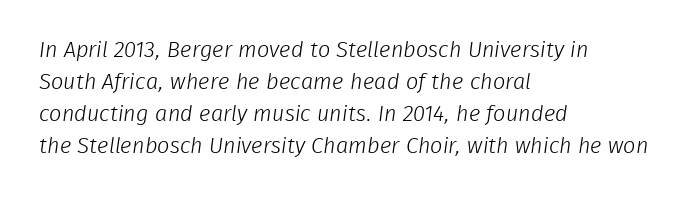
{"bold": "no", "underline": "no", "align": "left", "line_spacing": "normal", "line_spacing_ratio": 1.45, "letter_spacing": "normal", "letter_spacing_em": 0.0, "glyph_px": 22}
